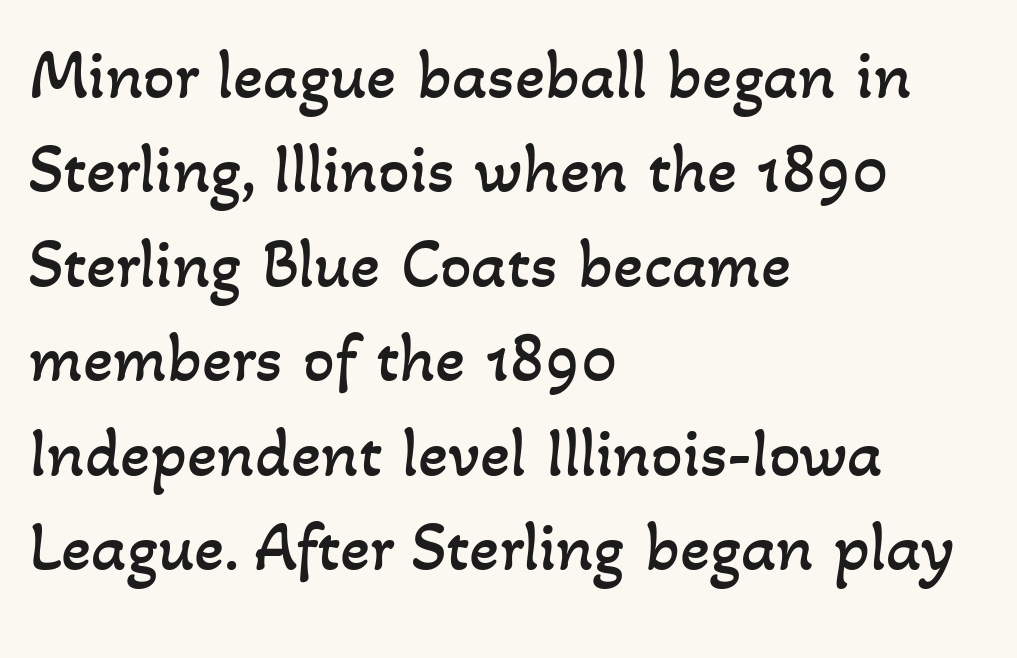
The image shows 70 px regular-weight type; set left-aligned, normal line spacing (1.35x), normal letter spacing, not underlined; low stroke contrast and a small x-height.
